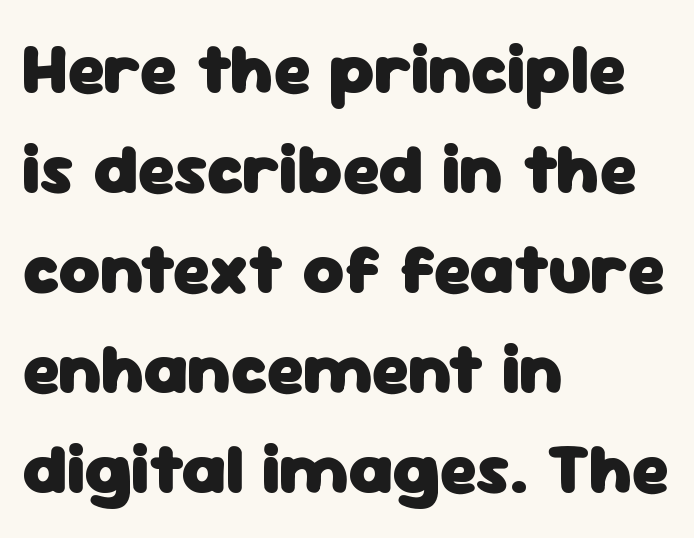
{"serif": "no", "italic": "no", "bold": "yes", "weight": "heavy", "width": "normal", "stroke_contrast": "low", "x_height": "medium", "monospaced": "no", "underline": "no", "align": "left", "line_spacing": "normal", "line_spacing_ratio": 1.41, "letter_spacing": "normal", "letter_spacing_em": 0.0, "glyph_px": 71}
